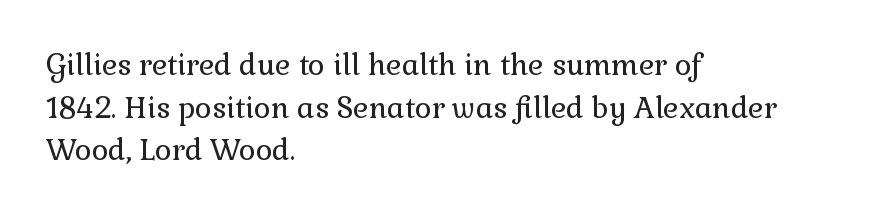
The image shows 29 px regular-weight serif type, upright; set left-aligned, normal line spacing (1.47x), normal letter spacing, not underlined; a medium x-height.
